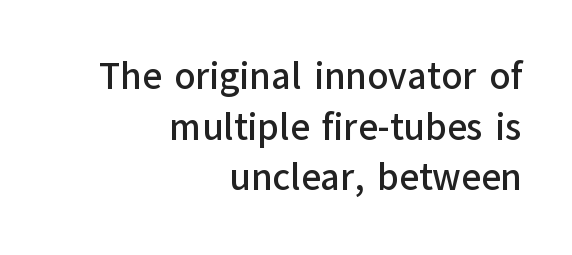
The letters advance in unequal steps, a hallmark of proportional type. Letterform terminals end flat and unadorned throughout the passage. A roman cut, with each character standing at attention. Does the leading feel generous? No, just average. Students, note that the glyphs here touch the page at normal intervals. The setting favours the right margin, as signatures and pull-quotes sometimes do.
